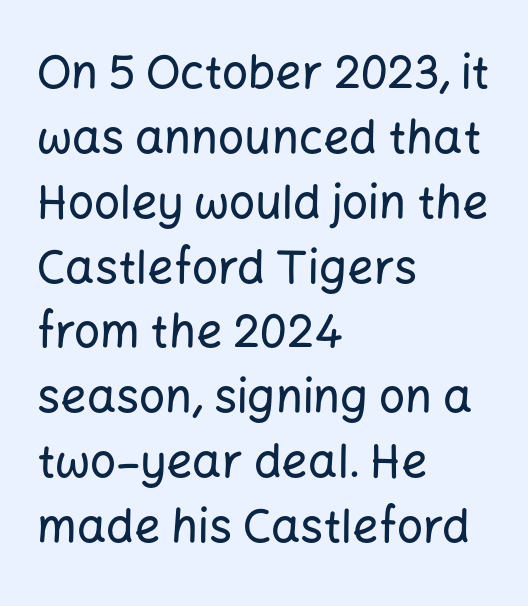
Q: Is the text italic (slanted)? A: No, it is upright.
Q: Is the typeface a serif or a sans-serif typeface? A: Sans-serif.
Q: Is the text underlined? A: No.
Q: How is the paragraph aligned? A: Left-aligned.
Q: Is the spacing between letters normal or unusually wide? A: Normal.
Q: Is the spacing between lines tight, normal or loose? A: Normal.
Q: Width (condensed, normal, or wide)? A: Normal.
Q: Stroke contrast? A: Low.
Q: x-height? A: Medium.
Q: Monospaced? A: No.
